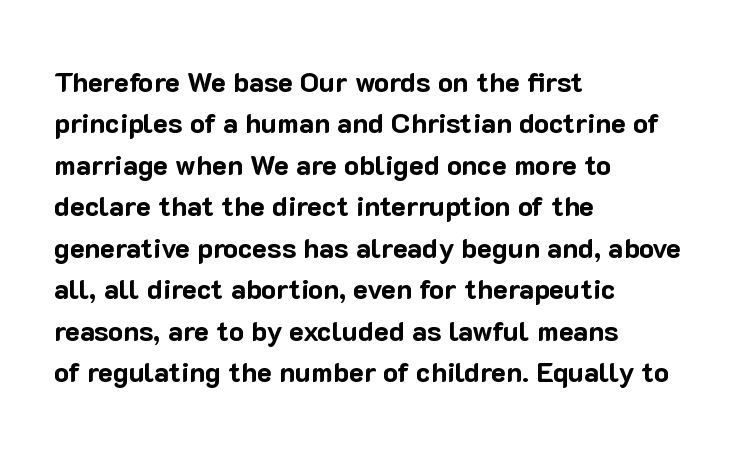
The image shows 28 px bold sans-serif type, upright; set left-aligned, normal line spacing (1.48x), normal letter spacing, not underlined; low stroke contrast and a medium x-height.
